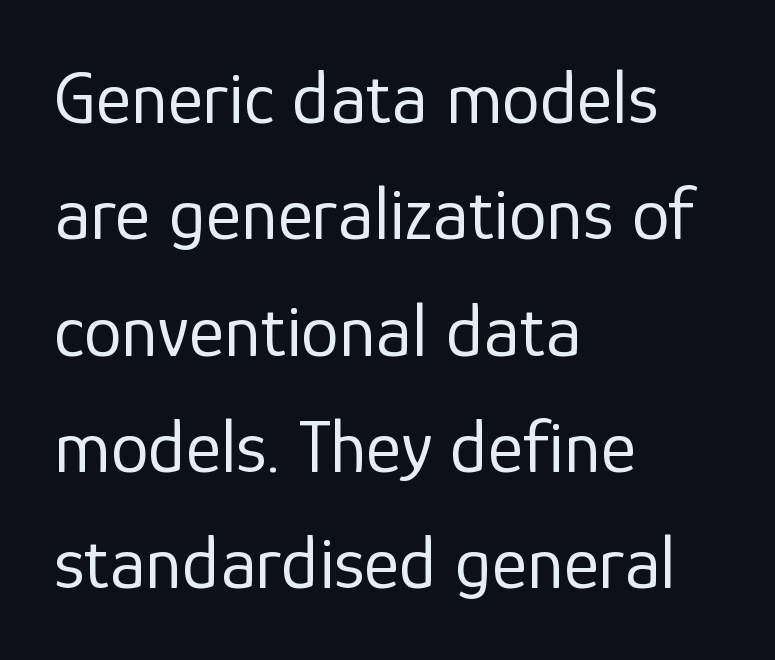
{"serif": "no", "italic": "no", "bold": "no", "weight": "regular", "width": "normal", "stroke_contrast": "low", "x_height": "medium", "monospaced": "no", "underline": "no", "align": "left", "line_spacing": "normal", "line_spacing_ratio": 1.53, "letter_spacing": "normal", "letter_spacing_em": 0.0, "glyph_px": 76}
